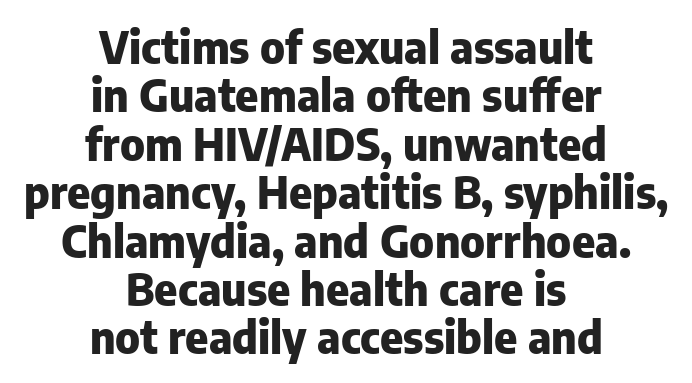
{"serif": "no", "italic": "no", "bold": "yes", "weight": "heavy", "width": "normal", "stroke_contrast": "low", "x_height": "medium", "monospaced": "no", "underline": "no", "align": "center", "line_spacing": "tight", "line_spacing_ratio": 1.1, "letter_spacing": "normal", "letter_spacing_em": 0.0, "glyph_px": 44}
